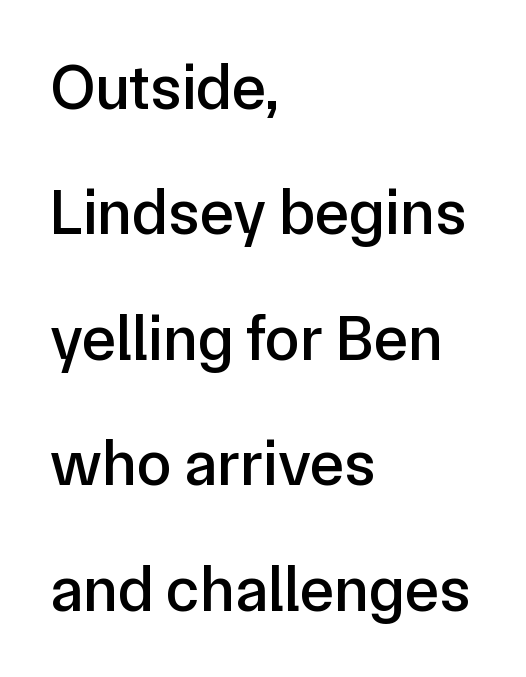
Q: Is the text italic (slanted)? A: No, it is upright.
Q: Is the typeface a serif or a sans-serif typeface? A: Sans-serif.
Q: Is the text underlined? A: No.
Q: How is the paragraph aligned? A: Left-aligned.
Q: Is the spacing between letters normal or unusually wide? A: Normal.
Q: Is the spacing between lines tight, normal or loose? A: Loose.
Q: Width (condensed, normal, or wide)? A: Normal.
Q: Stroke contrast? A: Low.
Q: x-height? A: Medium.
Q: Monospaced? A: No.
